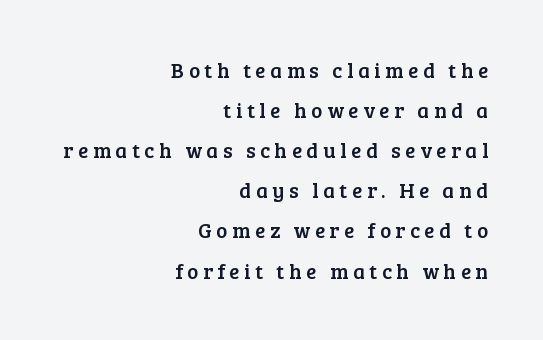
The image shows 21 px text type, upright; set right-aligned, loose line spacing (1.91x), unusually wide letter spacing (+0.22 em), not underlined.
